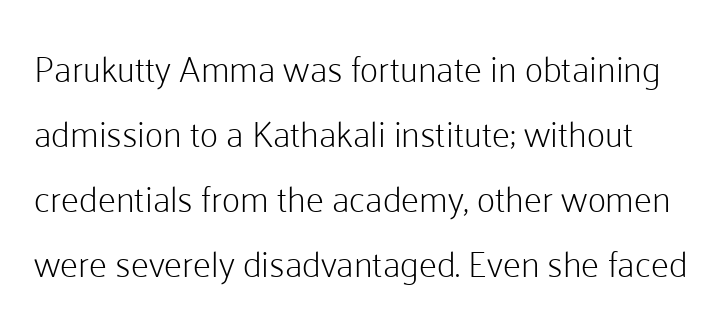
{"serif": "no", "italic": "no", "bold": "no", "weight": "light", "width": "normal", "stroke_contrast": "low", "x_height": "medium", "monospaced": "no", "underline": "no", "line_spacing_ratio": 1.81, "letter_spacing": "normal", "letter_spacing_em": 0.0, "glyph_px": 36}
